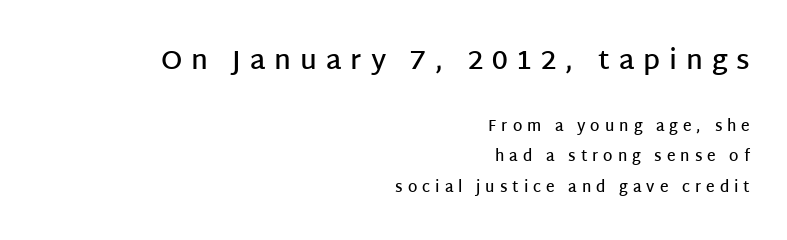
Teacher's note: observe the even right margin — that is flush-right alignment. Spacing between characters has been opened up far beyond the box default. Two sizes are in play, and the larger belongs to the first block. The block of text is sparse from top to bottom, with ample space between rows. Clear beneath every line of the passage.
